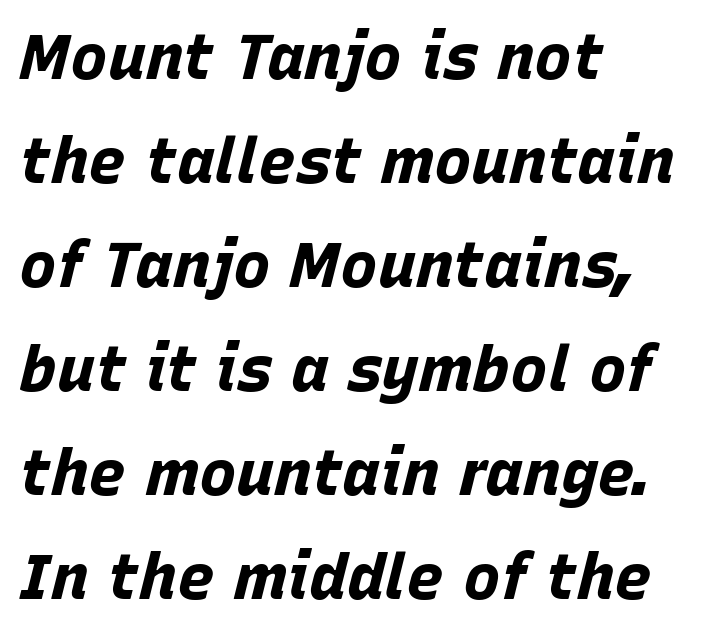
{"italic": "yes", "lean": "right", "slant_degrees": 15, "bold": "yes", "weight": "bold", "width": "normal", "stroke_contrast": "low", "x_height": "large", "monospaced": "no", "underline": "no", "align": "left", "line_spacing": "normal", "line_spacing_ratio": 1.65, "letter_spacing": "normal", "letter_spacing_em": 0.0, "glyph_px": 63}
